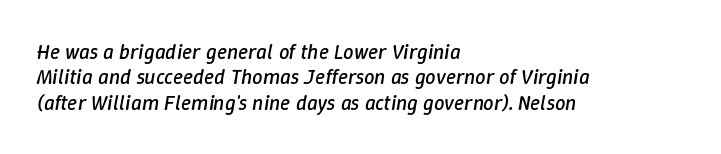
The image shows 21 px text type, italic (leaning right); set left-aligned, line spacing 1.21x, normal letter spacing, not underlined.
